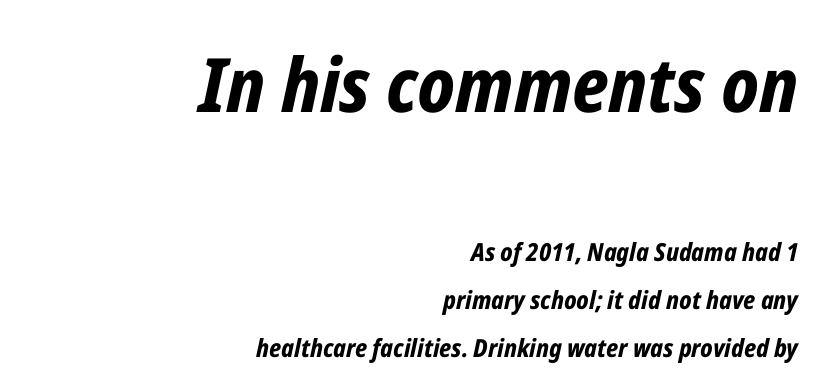
{"italic": "yes", "lean": "right", "slant_degrees": 12, "bold": "yes", "weight": "bold", "width": "condensed", "stroke_contrast": "low", "x_height": "medium", "monospaced": "no", "underline": "no", "align": "right", "line_spacing": "loose", "line_spacing_ratio": 1.91, "letter_spacing": "normal", "letter_spacing_em": 0.0, "larger_block": "first", "size_ratio": 3.0, "glyph_px": 75}
